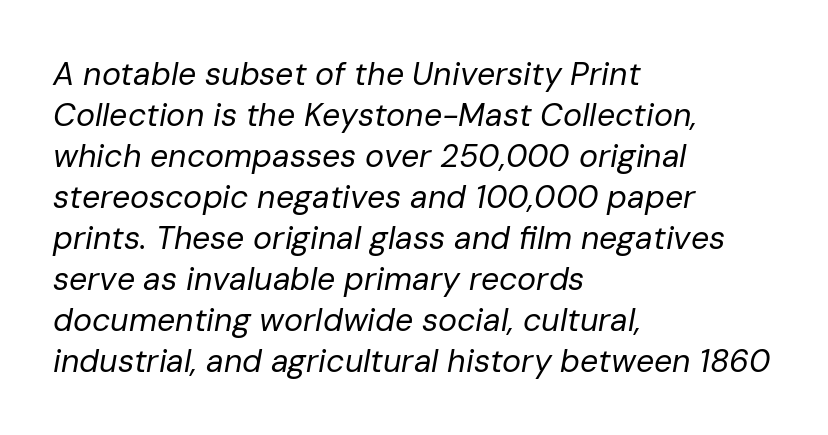
The image shows 32 px regular-weight type, italic (leaning right); set left-aligned, normal line spacing (1.28x), normal letter spacing, not underlined; low stroke contrast and a medium x-height.
